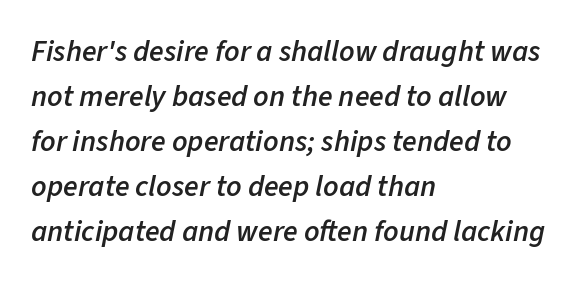
Q: Is the text bold? A: Semi-bold.
Q: Is the text italic (slanted)? A: Yes, it leans right by about 11 degrees.
Q: Is the text underlined? A: No.
Q: How is the paragraph aligned? A: Left-aligned.
Q: Is the spacing between letters normal or unusually wide? A: Normal.
Q: Is the spacing between lines tight, normal or loose? A: Normal.
Q: Width (condensed, normal, or wide)? A: Normal.
Q: Stroke contrast? A: Low.
Q: x-height? A: Medium.
Q: Monospaced? A: No.
